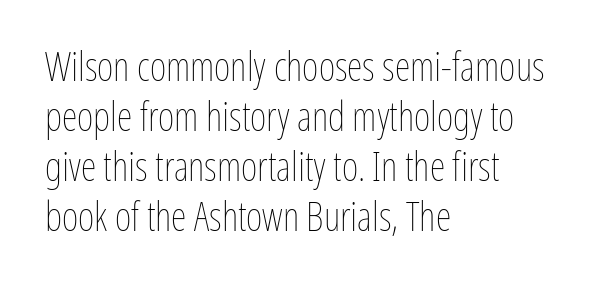
{"italic": "no", "bold": "no", "weight": "thin", "width": "condensed", "stroke_contrast": "low", "x_height": "medium", "monospaced": "no", "underline": "no", "align": "left", "line_spacing": "normal", "line_spacing_ratio": 1.25, "letter_spacing": "normal", "letter_spacing_em": 0.0, "glyph_px": 40}
